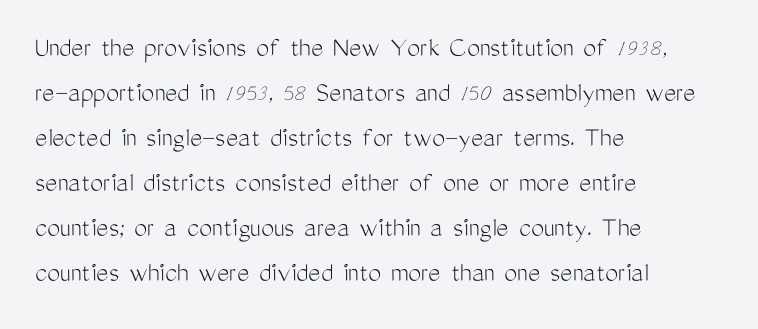
Casual observation: everything's shoved over to the left. To sum up the face: it is a sans, with no serifs. You could not count columns in this text — the font is proportionally spaced. The face looks like a standard text weight, possibly lighter.
